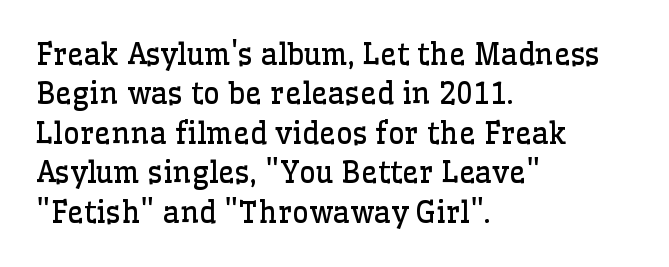
Q: Is the text bold? A: No.
Q: Is the text italic (slanted)? A: No, it is upright.
Q: Is the typeface a serif or a sans-serif typeface? A: Serif.
Q: Is the text underlined? A: No.
Q: How is the paragraph aligned? A: Left-aligned.
Q: Is the spacing between letters normal or unusually wide? A: Normal.
Q: Is the spacing between lines tight, normal or loose? A: Normal.
Q: Width (condensed, normal, or wide)? A: Normal.
Q: Stroke contrast? A: Low.
Q: x-height? A: Medium.
Q: Monospaced? A: No.
